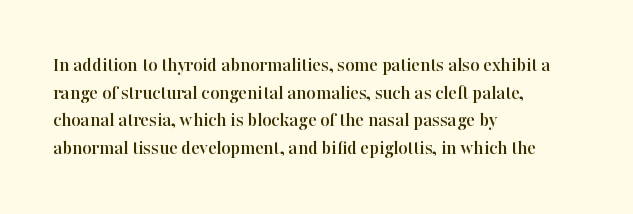
{"italic": "no", "underline": "no", "align": "left", "line_spacing": "normal", "line_spacing_ratio": 1.38, "letter_spacing": "normal", "letter_spacing_em": 0.0, "glyph_px": 20}
